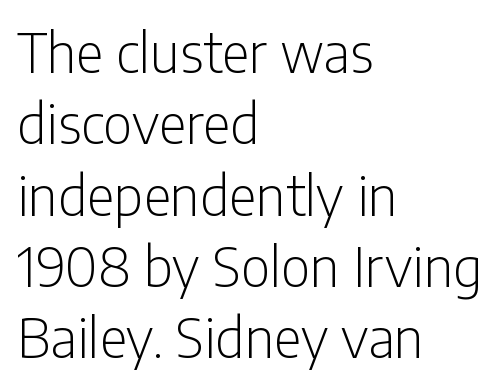
The image shows 54 px light, condensed sans-serif type, upright; set left-aligned, normal line spacing (1.32x), normal letter spacing, not underlined; low stroke contrast and a medium x-height.
